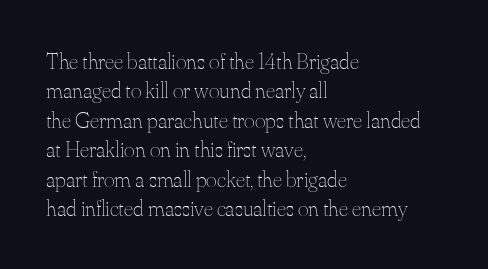
It's the straight-up-and-down kind of type. The face used here is rendered with its standard letterfit. The setting favours the left margin, as ordinary paragraphs usually do. This is not heavy type; no bold has been used. Interline gaps are of average width in this sample.
